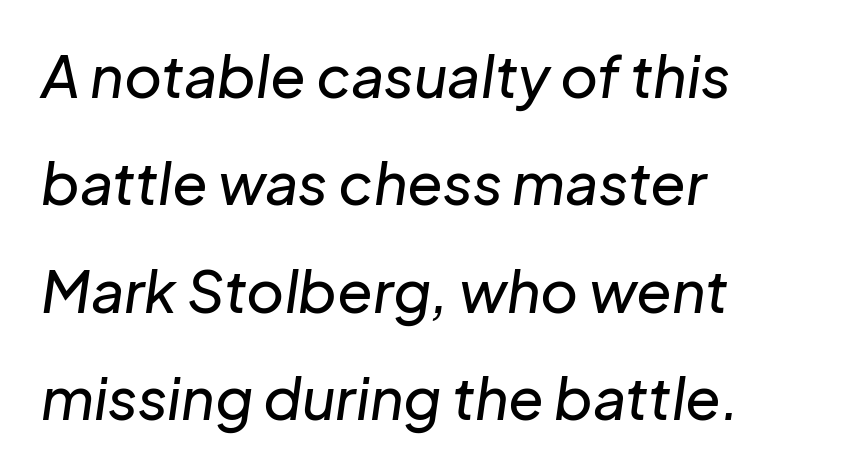
Q: Is the text italic (slanted)? A: Yes, it leans right by about 8 degrees.
Q: Is the text underlined? A: No.
Q: How is the paragraph aligned? A: Left-aligned.
Q: Is the spacing between letters normal or unusually wide? A: Normal.
Q: Width (condensed, normal, or wide)? A: Normal.
Q: Stroke contrast? A: Low.
Q: x-height? A: Medium.
Q: Monospaced? A: No.
